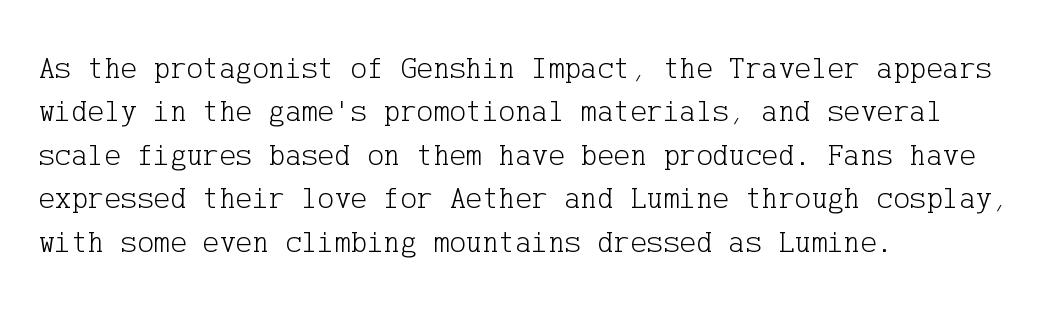
Q: Is the text bold? A: No.
Q: Is the text italic (slanted)? A: No, it is upright.
Q: Is the typeface a serif or a sans-serif typeface? A: Serif.
Q: Is the text underlined? A: No.
Q: How is the paragraph aligned? A: Left-aligned.
Q: Is the spacing between letters normal or unusually wide? A: Normal.
Q: Is the spacing between lines tight, normal or loose? A: Normal.
Q: Width (condensed, normal, or wide)? A: Normal.
Q: Stroke contrast? A: Low.
Q: x-height? A: Medium.
